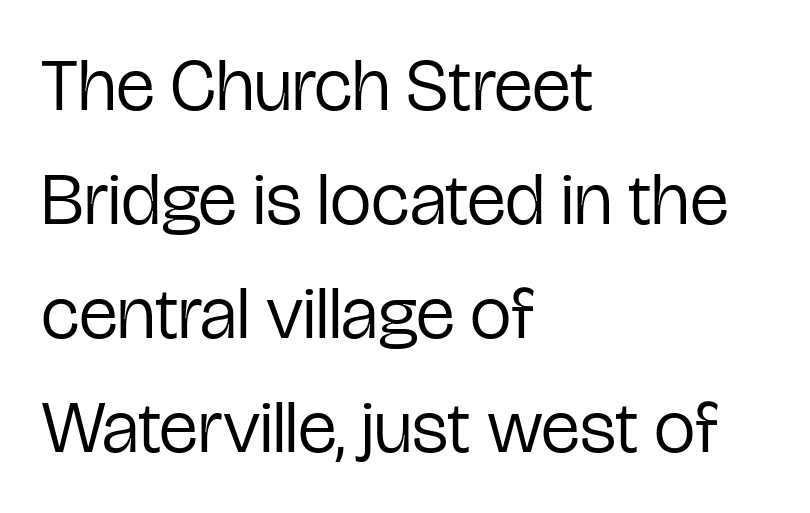
{"serif": "no", "italic": "no", "bold": "no", "weight": "regular", "width": "condensed", "stroke_contrast": "low", "x_height": "medium", "monospaced": "no", "underline": "no", "align": "left", "line_spacing": "normal", "line_spacing_ratio": 1.54, "letter_spacing": "normal", "letter_spacing_em": 0.0, "glyph_px": 74}
